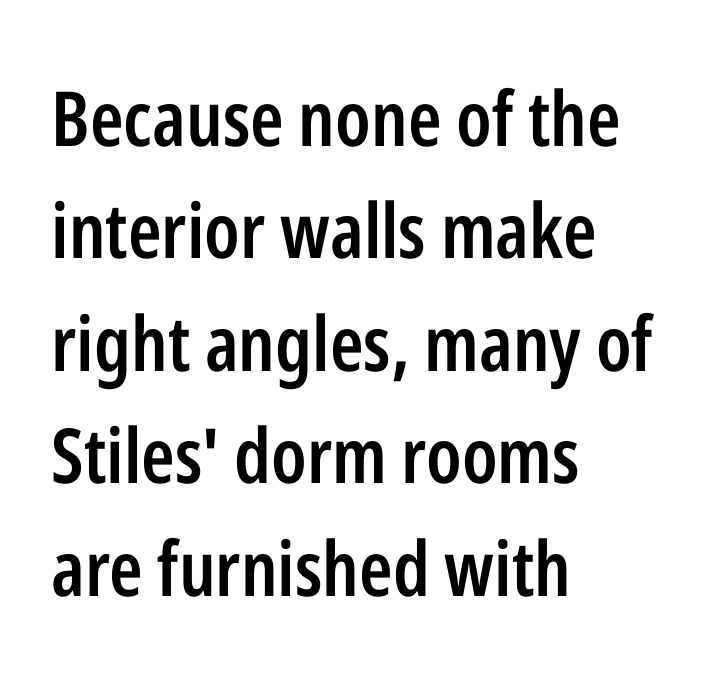
The tracking reads as untouched default to a designer's eye. Every character sits straight up, as roman type does. The passage shown is typeset with a sans-serif family. Students, observe: this is what conventionally led text looks like. Is this a fixed-width face? No — the glyphs have proportional, varying widths.
